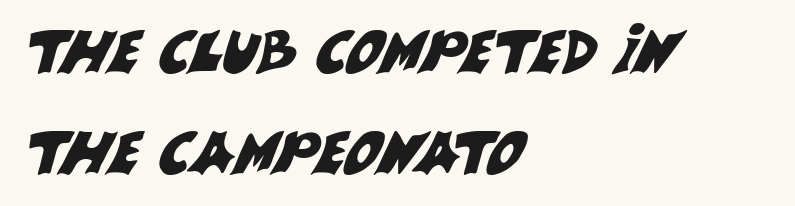
The image shows 58 px sans-serif type; set left-aligned, line spacing 1.74x, normal letter spacing, not underlined; medium stroke contrast and a large x-height.
